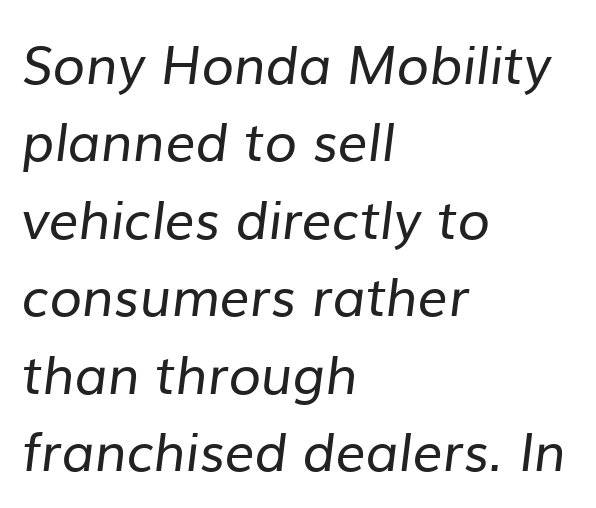
{"serif": "no", "bold": "no", "weight": "regular", "width": "normal", "stroke_contrast": "low", "x_height": "medium", "monospaced": "no", "underline": "no", "align": "left", "line_spacing": "normal", "line_spacing_ratio": 1.46, "letter_spacing": "normal", "letter_spacing_em": 0.0, "glyph_px": 53}
